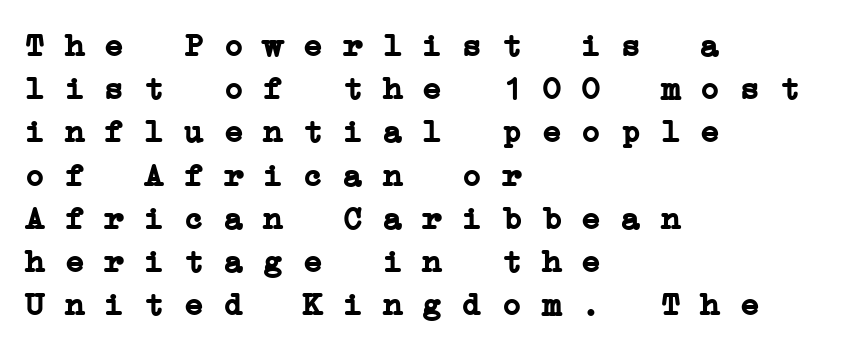
Q: Is the text bold? A: Yes.
Q: Is the typeface a serif or a sans-serif typeface? A: Serif.
Q: Is the text underlined? A: No.
Q: How is the paragraph aligned? A: Left-aligned.
Q: Is the spacing between letters normal or unusually wide? A: Normal.
Q: Is the spacing between lines tight, normal or loose? A: Normal.
Q: Width (condensed, normal, or wide)? A: Wide.
Q: Stroke contrast? A: Low.
Q: x-height? A: Medium.
Q: Monospaced? A: Yes.
